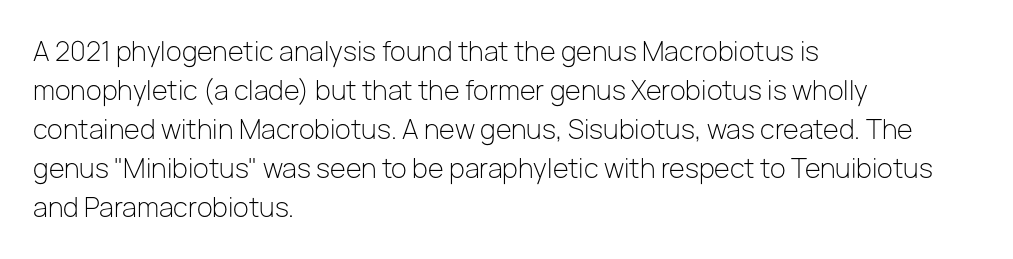
Each new line begins a customary step beneath the previous one. Students, note that the glyphs here touch the page at normal intervals. Letters rest on an invisible, unmarked baseline. Posture: upright roman.
